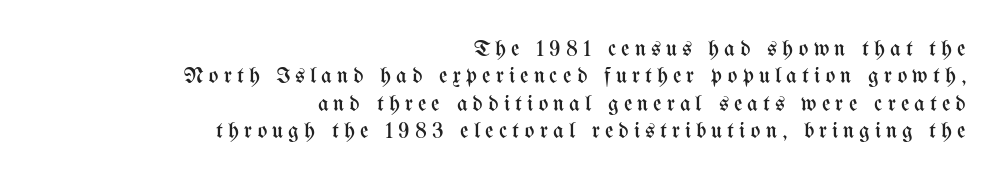
Q: Is the text bold? A: No.
Q: Is the text italic (slanted)? A: No, it is upright.
Q: Is the text underlined? A: No.
Q: How is the paragraph aligned? A: Right-aligned.
Q: Is the spacing between letters normal or unusually wide? A: Unusually wide.
